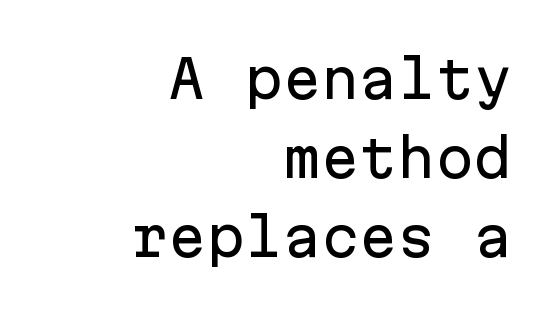
The image shows 51 px sans-serif type, upright, monospaced; set right-aligned, normal line spacing (1.55x), normal letter spacing, not underlined; low stroke contrast and a medium x-height.
